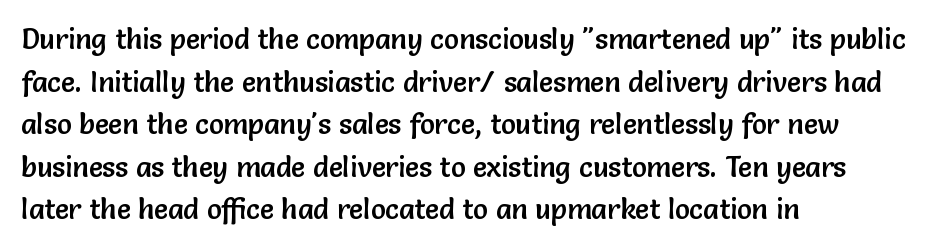
The image shows 28 px sans-serif type, upright; set left-aligned, normal line spacing (1.52x), normal letter spacing, not underlined; low stroke contrast and a medium x-height.
